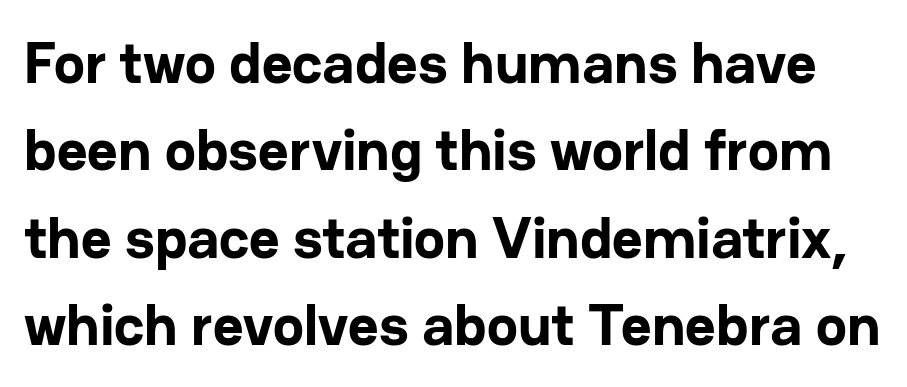
Rows of type keep a routine distance in the vertical direction. The font's upright variant was chosen for this text. The gaps between neighbouring characters are ordinary and unremarkable. The face used here is a sans, in the tradition of grotesques and geometrics.
